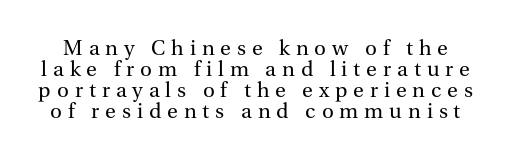
{"italic": "no", "bold": "no", "underline": "no", "line_spacing": "tight", "line_spacing_ratio": 0.96, "letter_spacing": "wide", "letter_spacing_em": 0.27, "glyph_px": 22}
